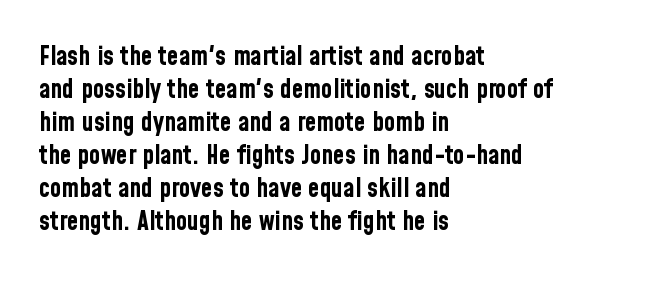
{"italic": "no", "bold": "yes", "underline": "no", "align": "left", "line_spacing": "normal", "line_spacing_ratio": 1.27, "letter_spacing": "normal", "letter_spacing_em": 0.0, "glyph_px": 26}
